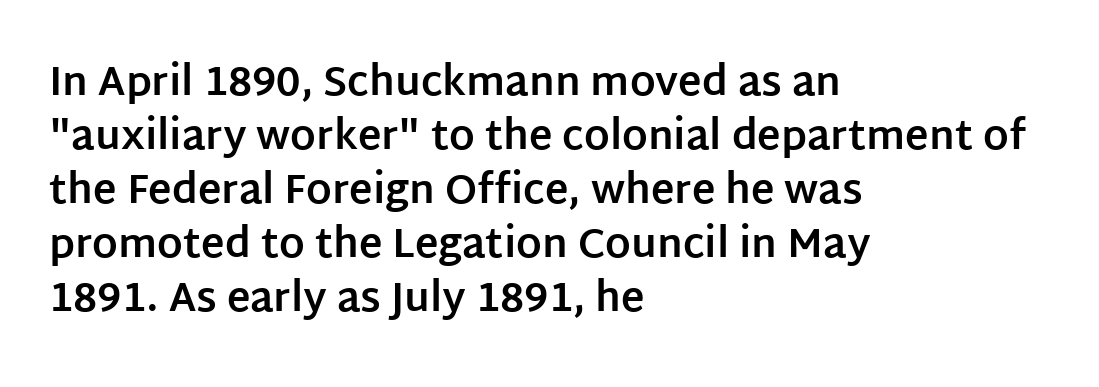
Each word holds together tightly as a unit, with standard inter-letter gaps. The font is running at its bold setting. Where is the straight margin? On the left. The designer left line spacing at the default.
